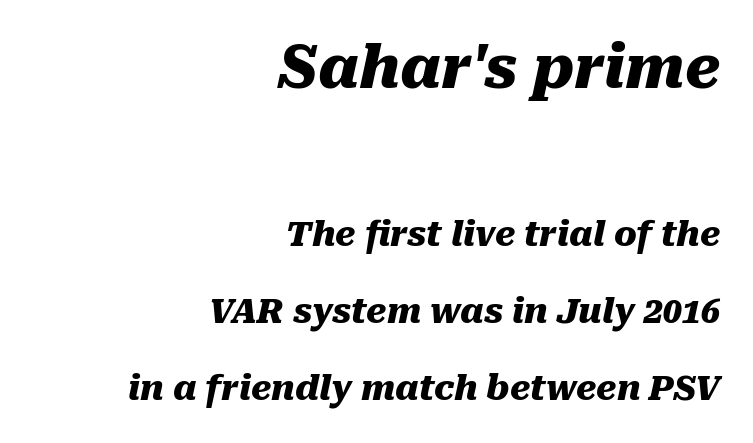
Q: Is the text bold? A: Yes.
Q: Is the text italic (slanted)? A: Yes, it leans right by about 10 degrees.
Q: Is the text underlined? A: No.
Q: How is the paragraph aligned? A: Right-aligned.
Q: Is the spacing between letters normal or unusually wide? A: Normal.
Q: Is the spacing between lines tight, normal or loose? A: Loose.
Q: Which block of text is set in a larger size, the first (top) or the second (bottom)? A: The first (top) one.
Q: Width (condensed, normal, or wide)? A: Normal.
Q: Stroke contrast? A: Medium.
Q: x-height? A: Medium.
Q: Monospaced? A: No.
